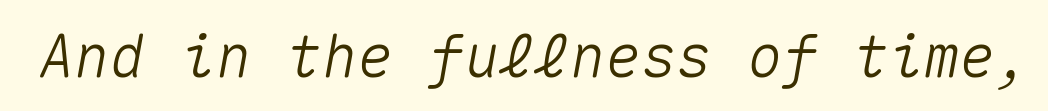
{"italic": "yes", "lean": "right", "slant_degrees": 10, "width": "normal", "stroke_contrast": "medium", "x_height": "medium", "monospaced": "yes", "underline": "no", "letter_spacing": "normal", "letter_spacing_em": 0.0, "glyph_px": 59}
